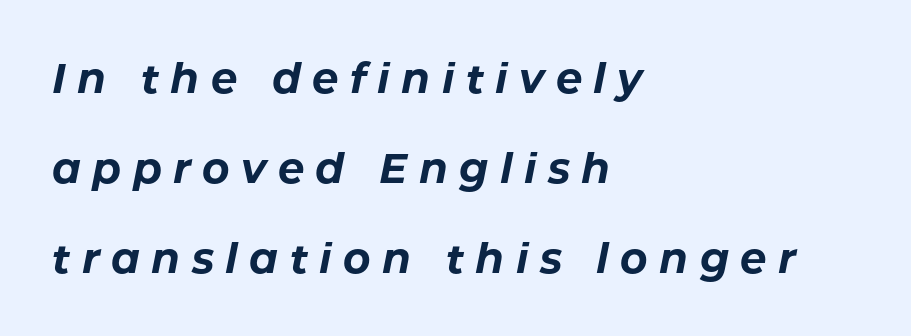
The image shows 42 px bold type, italic (leaning right); set left-aligned, loose line spacing (2.14x), unusually wide letter spacing (+0.27 em), not underlined; low stroke contrast and a medium x-height.
